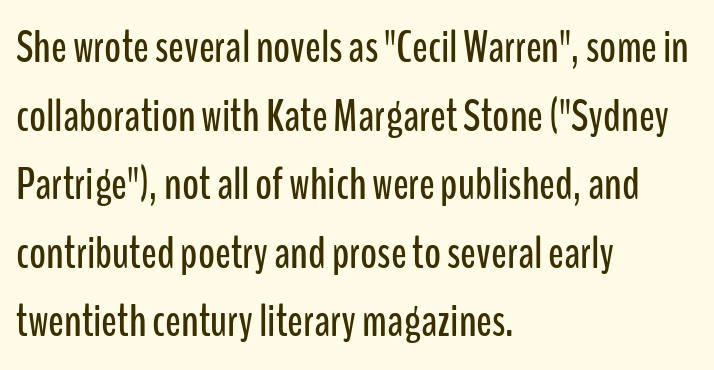
{"serif": "no", "italic": "no", "width": "condensed", "stroke_contrast": "low", "x_height": "medium", "monospaced": "no", "underline": "no", "align": "left", "line_spacing": "normal", "line_spacing_ratio": 1.49, "letter_spacing": "normal", "letter_spacing_em": 0.0, "glyph_px": 46}
